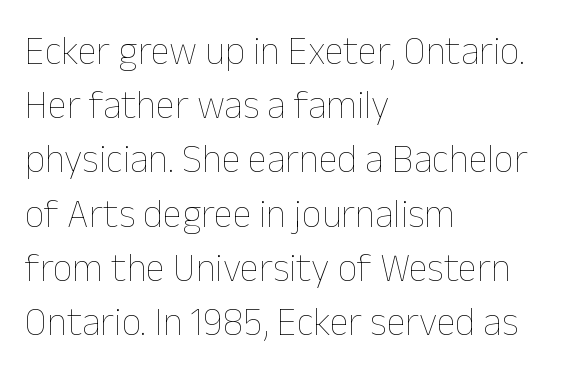
{"italic": "no", "bold": "no", "weight": "thin", "width": "normal", "stroke_contrast": "low", "x_height": "medium", "monospaced": "no", "underline": "no", "align": "left", "line_spacing": "normal", "line_spacing_ratio": 1.39, "letter_spacing": "normal", "letter_spacing_em": 0.0, "glyph_px": 39}
